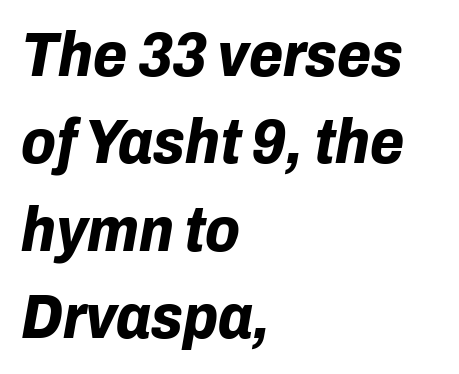
A bare baseline throughout the passage. Do the characters align in a grid? No, the font is proportional. These lines are set flush left with a ragged right edge. Weight check: bold — yes, fully.
